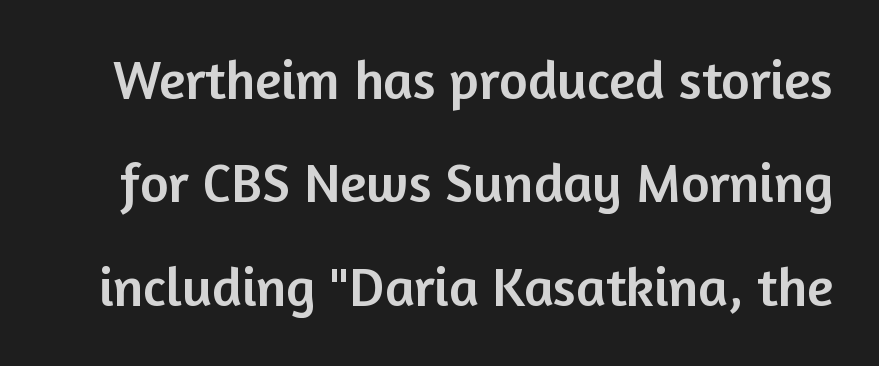
Nothing sits at the stroke ends, so this counts as sans-serif. The words here are not underlined. The type is set solid horizontally, with unmodified tracking. Do the characters align in a grid? No, the font is proportional. A typesetter would mark this as roman, not italic.
